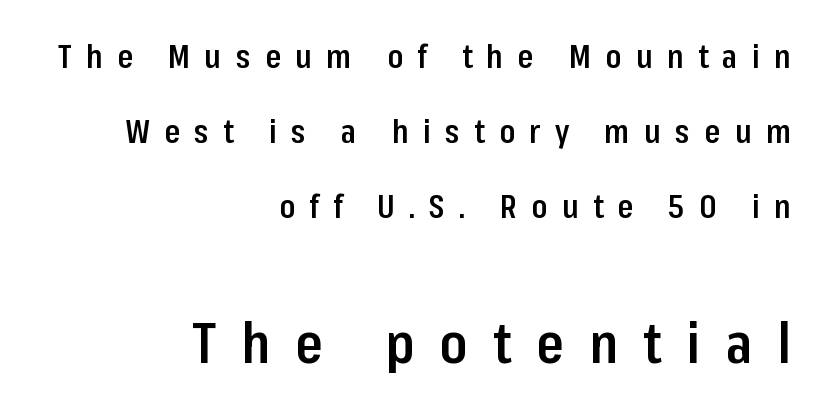
Q: Is the text bold? A: Semi-bold.
Q: Is the text italic (slanted)? A: No, it is upright.
Q: Is the typeface a serif or a sans-serif typeface? A: Sans-serif.
Q: Is the text underlined? A: No.
Q: How is the paragraph aligned? A: Right-aligned.
Q: Is the spacing between letters normal or unusually wide? A: Unusually wide.
Q: Is the spacing between lines tight, normal or loose? A: Loose.
Q: Which block of text is set in a larger size, the first (top) or the second (bottom)? A: The second (bottom) one.
Q: Width (condensed, normal, or wide)? A: Condensed.
Q: Stroke contrast? A: Low.
Q: x-height? A: Medium.
Q: Monospaced? A: No.
